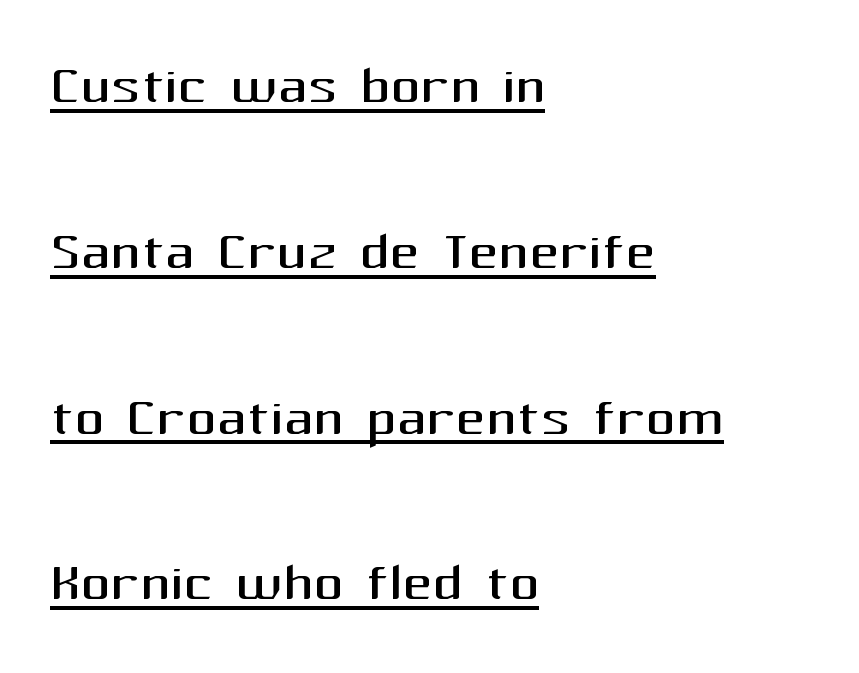
The image shows 74 px regular-weight sans-serif type, upright; set left-aligned, loose line spacing (2.24x), normal letter spacing, underlined; medium stroke contrast and a medium x-height.
